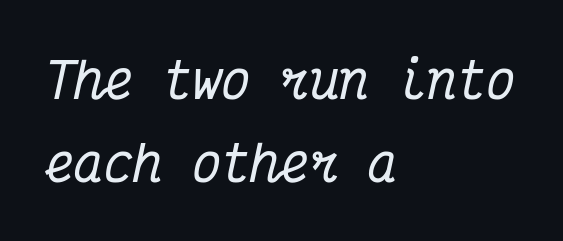
Q: Is the text italic (slanted)? A: Yes, it leans right by about 12 degrees.
Q: Is the typeface a serif or a sans-serif typeface? A: Serif.
Q: Is the text underlined? A: No.
Q: How is the paragraph aligned? A: Left-aligned.
Q: Is the spacing between letters normal or unusually wide? A: Normal.
Q: Is the spacing between lines tight, normal or loose? A: Normal.
Q: Width (condensed, normal, or wide)? A: Condensed.
Q: Stroke contrast? A: Medium.
Q: x-height? A: Medium.
Q: Monospaced? A: Yes.
